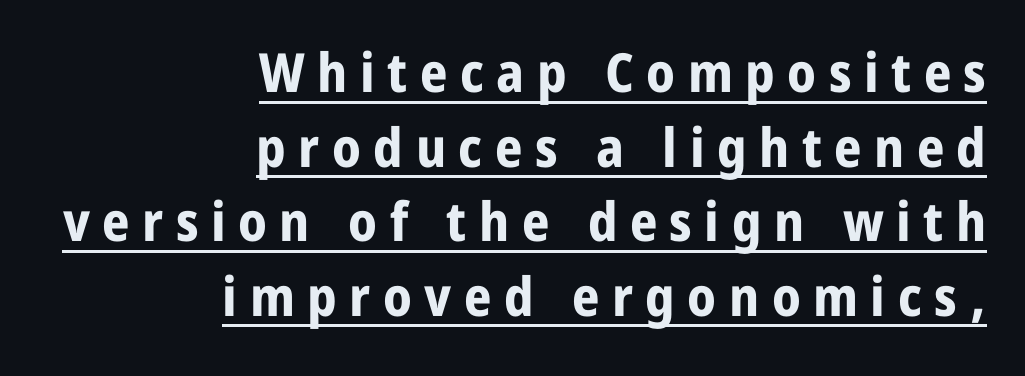
{"serif": "no", "italic": "no", "bold": "yes", "weight": "bold", "width": "condensed", "stroke_contrast": "low", "x_height": "large", "monospaced": "no", "underline": "yes", "align": "right", "line_spacing": "normal", "line_spacing_ratio": 1.38, "letter_spacing": "wide", "letter_spacing_em": 0.23, "glyph_px": 54}
